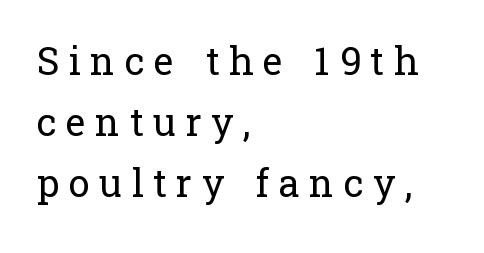
Q: Is the text bold? A: No.
Q: Is the text italic (slanted)? A: No, it is upright.
Q: Is the typeface a serif or a sans-serif typeface? A: Serif.
Q: Is the text underlined? A: No.
Q: How is the paragraph aligned? A: Left-aligned.
Q: Is the spacing between letters normal or unusually wide? A: Unusually wide.
Q: Is the spacing between lines tight, normal or loose? A: Normal.
Q: Width (condensed, normal, or wide)? A: Normal.
Q: Stroke contrast? A: Low.
Q: x-height? A: Medium.
Q: Monospaced? A: No.
